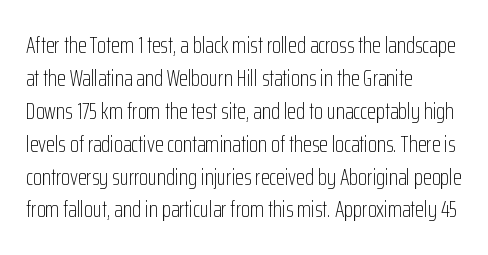
The image shows 23 px text type, upright; set left-aligned, normal line spacing (1.43x), normal letter spacing, not underlined.
